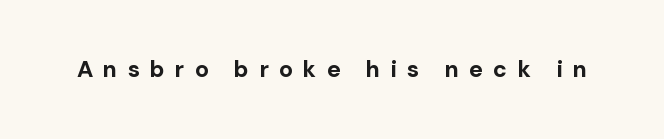
{"italic": "no", "bold": "yes", "underline": "no", "letter_spacing": "wide", "letter_spacing_em": 0.44, "glyph_px": 23}
